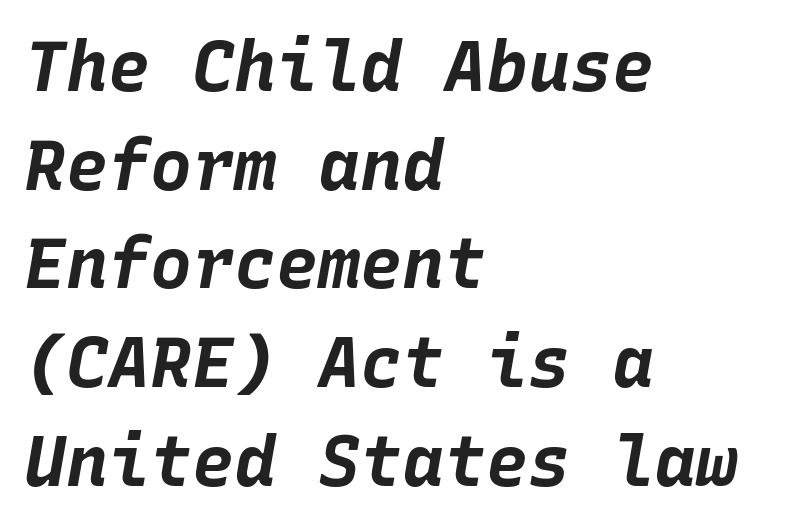
Q: Is the text bold? A: Yes.
Q: Is the text italic (slanted)? A: Yes, it leans right by about 10 degrees.
Q: Is the text underlined? A: No.
Q: How is the paragraph aligned? A: Left-aligned.
Q: Is the spacing between letters normal or unusually wide? A: Normal.
Q: Is the spacing between lines tight, normal or loose? A: Normal.
Q: Width (condensed, normal, or wide)? A: Normal.
Q: Stroke contrast? A: Low.
Q: x-height? A: Large.
Q: Monospaced? A: Yes.
